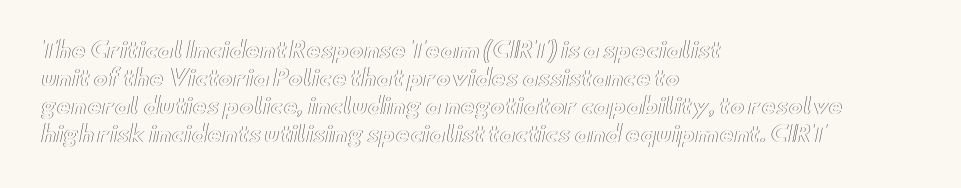
Q: Is the text italic (slanted)? A: Yes.
Q: Is the text underlined? A: No.
Q: How is the paragraph aligned? A: Left-aligned.
Q: Is the spacing between letters normal or unusually wide? A: Normal.
Q: Is the spacing between lines tight, normal or loose? A: Normal.
